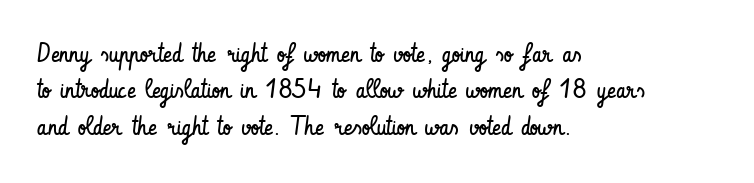
{"italic": "no", "bold": "no", "underline": "no", "align": "left", "line_spacing": "normal", "line_spacing_ratio": 1.4, "letter_spacing": "normal", "letter_spacing_em": 0.0, "glyph_px": 26}
